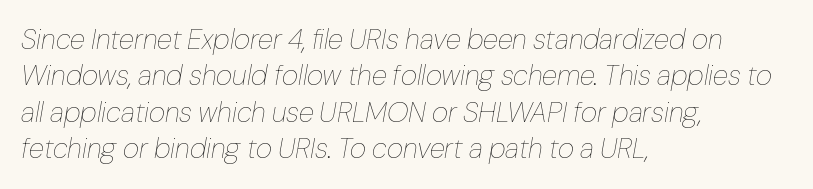
Q: Is the text bold? A: No.
Q: Is the text italic (slanted)? A: Yes, it leans right by about 10 degrees.
Q: Is the text underlined? A: No.
Q: How is the paragraph aligned? A: Left-aligned.
Q: Is the spacing between letters normal or unusually wide? A: Normal.
Q: Is the spacing between lines tight, normal or loose? A: Normal.
Q: Width (condensed, normal, or wide)? A: Normal.
Q: Stroke contrast? A: Low.
Q: x-height? A: Medium.
Q: Monospaced? A: No.
